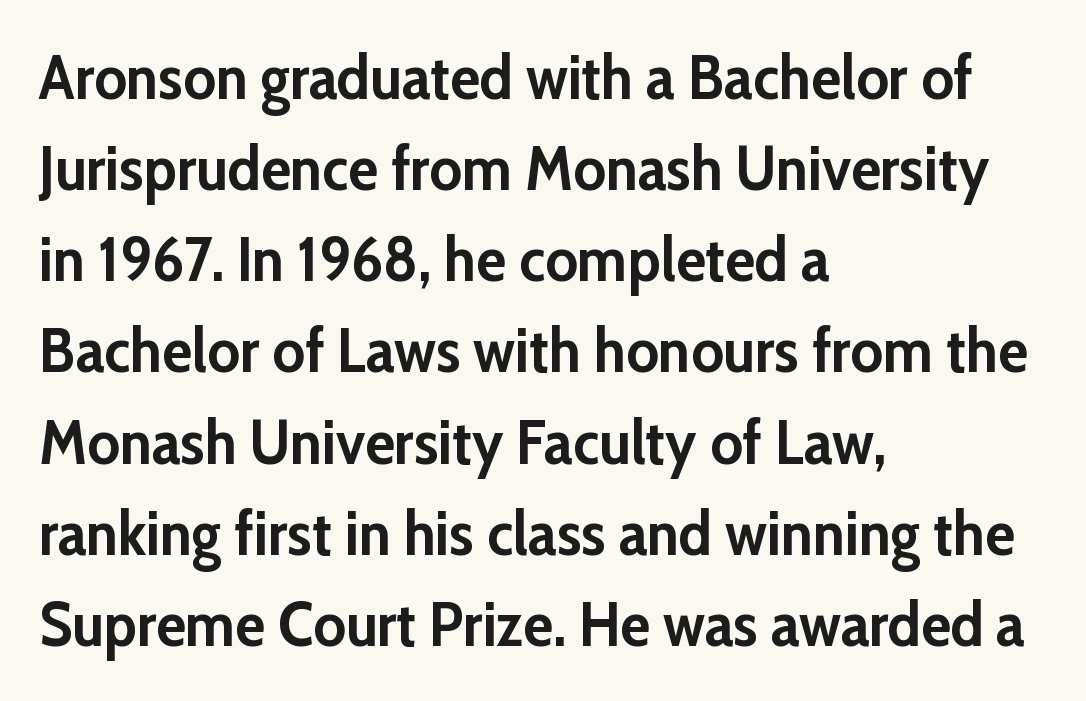
Q: Is the text bold? A: Yes.
Q: Is the text italic (slanted)? A: No, it is upright.
Q: Is the typeface a serif or a sans-serif typeface? A: Sans-serif.
Q: Is the text underlined? A: No.
Q: How is the paragraph aligned? A: Left-aligned.
Q: Is the spacing between letters normal or unusually wide? A: Normal.
Q: Is the spacing between lines tight, normal or loose? A: Normal.
Q: Width (condensed, normal, or wide)? A: Normal.
Q: Stroke contrast? A: Low.
Q: x-height? A: Medium.
Q: Monospaced? A: No.
